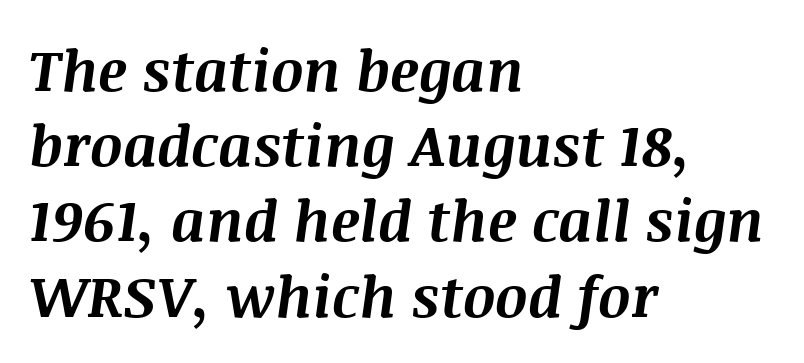
Q: Is the text bold? A: Yes.
Q: Is the text italic (slanted)? A: Yes, it leans right by about 8 degrees.
Q: Is the text underlined? A: No.
Q: How is the paragraph aligned? A: Left-aligned.
Q: Is the spacing between letters normal or unusually wide? A: Normal.
Q: Is the spacing between lines tight, normal or loose? A: Normal.
Q: Width (condensed, normal, or wide)? A: Normal.
Q: Stroke contrast? A: Medium.
Q: x-height? A: Large.
Q: Monospaced? A: No.
